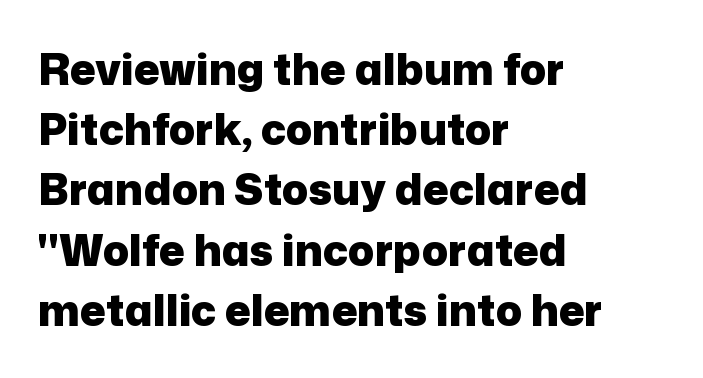
{"serif": "no", "italic": "no", "bold": "yes", "weight": "heavy", "width": "normal", "stroke_contrast": "low", "x_height": "medium", "monospaced": "no", "underline": "no", "align": "left", "line_spacing": "normal", "line_spacing_ratio": 1.4, "letter_spacing": "normal", "letter_spacing_em": 0.0, "glyph_px": 43}
